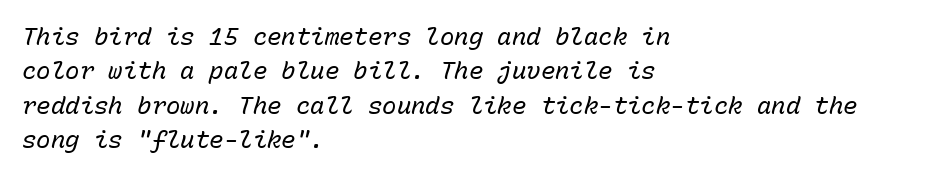
The image shows 24 px text type, italic (leaning right); set left-aligned, normal line spacing (1.43x), normal letter spacing, not underlined.
